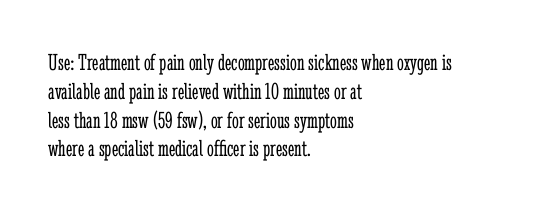
Q: Is the text bold? A: No.
Q: Is the text italic (slanted)? A: No, it is upright.
Q: Is the text underlined? A: No.
Q: How is the paragraph aligned? A: Left-aligned.
Q: Is the spacing between letters normal or unusually wide? A: Normal.
